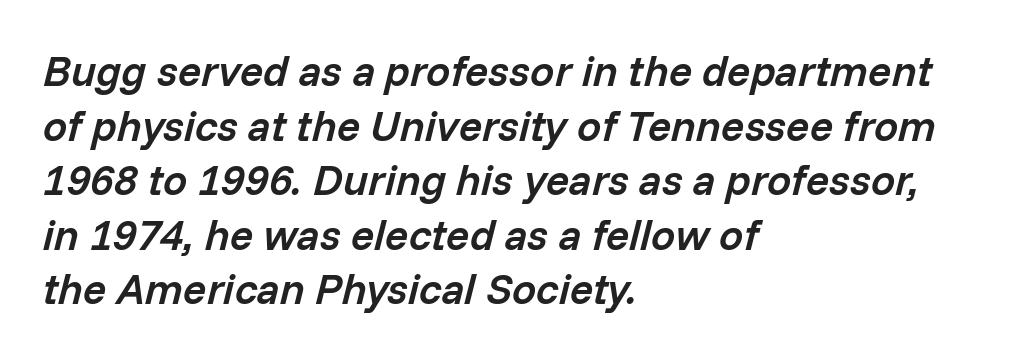
The image shows 43 px semibold type, italic (leaning right); set left-aligned, normal line spacing (1.27x), normal letter spacing, not underlined; low stroke contrast and a medium x-height.
